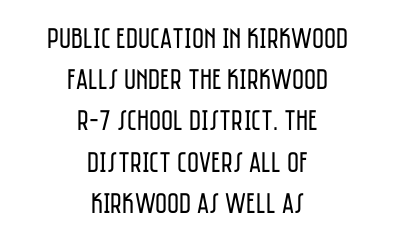
The image shows 29 px regular-weight, condensed sans-serif type, upright; set centered, normal line spacing (1.42x), normal letter spacing, not underlined; low stroke contrast and a large x-height.
